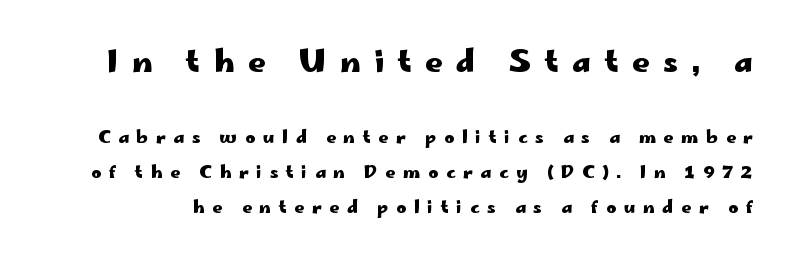
{"serif": "no", "italic": "no", "bold": "yes", "weight": "heavy", "width": "wide", "stroke_contrast": "low", "x_height": "small", "monospaced": "no", "underline": "no", "line_spacing": "loose", "line_spacing_ratio": 2.05, "letter_spacing": "wide", "letter_spacing_em": 0.46, "larger_block": "first", "size_ratio": 1.76, "glyph_px": 30}
